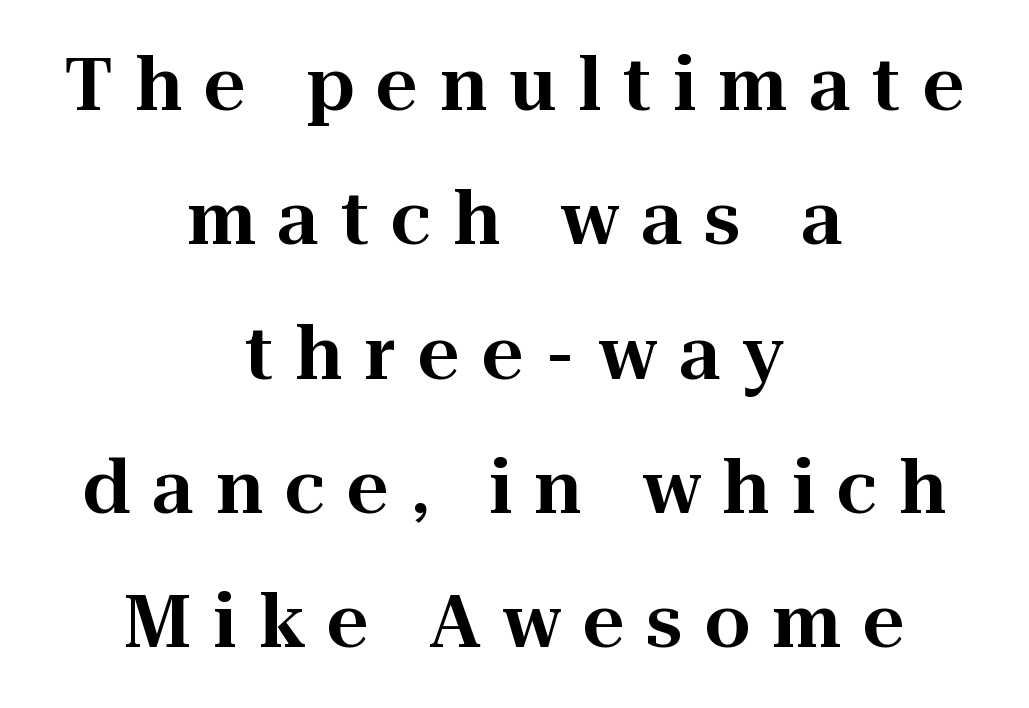
{"serif": "yes", "italic": "no", "width": "normal", "stroke_contrast": "high", "x_height": "medium", "monospaced": "no", "underline": "no", "align": "center", "line_spacing_ratio": 1.84, "letter_spacing": "wide", "letter_spacing_em": 0.3, "glyph_px": 73}
